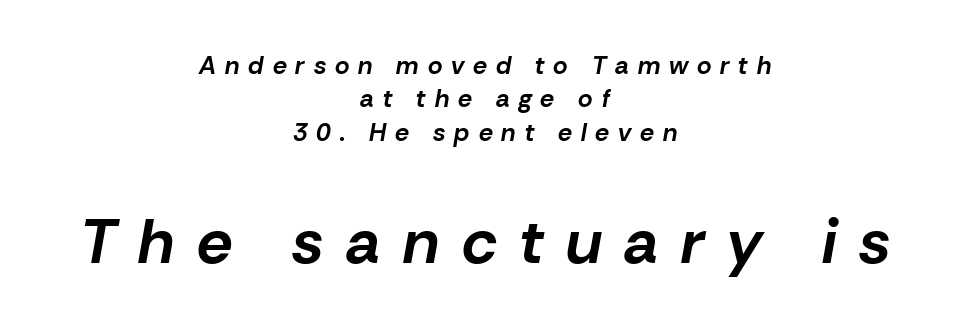
{"italic": "yes", "lean": "right", "slant_degrees": 10, "bold": "yes", "weight": "bold", "width": "normal", "stroke_contrast": "low", "x_height": "medium", "monospaced": "no", "underline": "no", "align": "center", "line_spacing": "normal", "line_spacing_ratio": 1.34, "letter_spacing": "wide", "letter_spacing_em": 0.36, "larger_block": "second", "size_ratio": 2.52, "glyph_px": 63}
